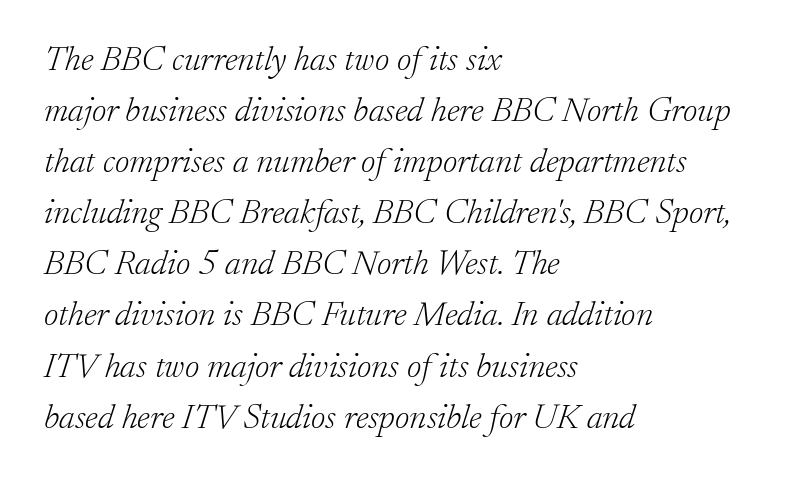
{"serif": "yes", "italic": "yes", "lean": "right", "slant_degrees": 17, "bold": "no", "weight": "light", "width": "normal", "stroke_contrast": "low", "x_height": "small", "monospaced": "no", "underline": "no", "align": "left", "line_spacing": "normal", "line_spacing_ratio": 1.46, "letter_spacing": "normal", "letter_spacing_em": 0.0, "glyph_px": 35}
